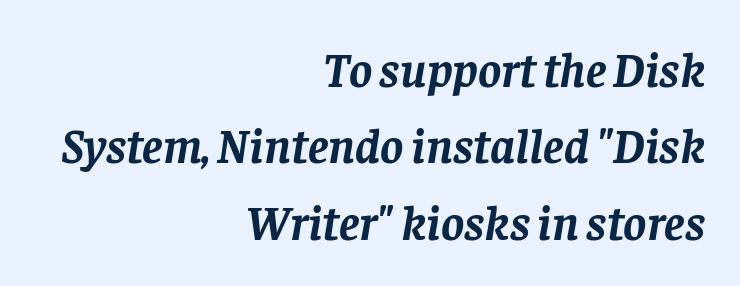
A full-strength bold gives these letters their thick strokes. Each letter's strokes conclude with small projecting serifs. Tracking here is standard; glyphs follow each other at the usual distance. Decoration check: the copy has no underline. This sample has the flowing, uneven cadence of proportional lettering.
